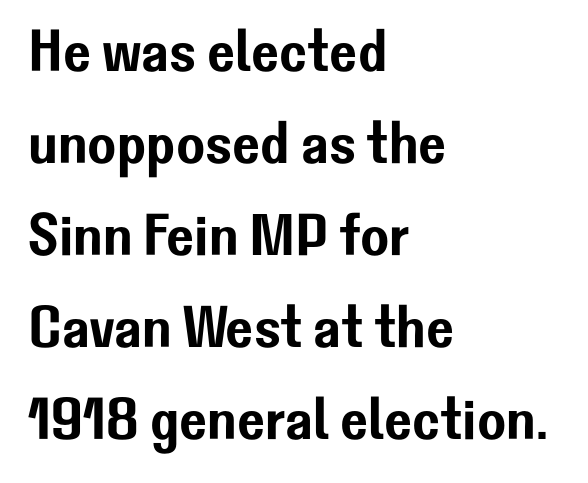
The image shows 59 px sans-serif type, upright; set left-aligned, normal line spacing (1.56x), normal letter spacing, not underlined; low stroke contrast and a medium x-height.
